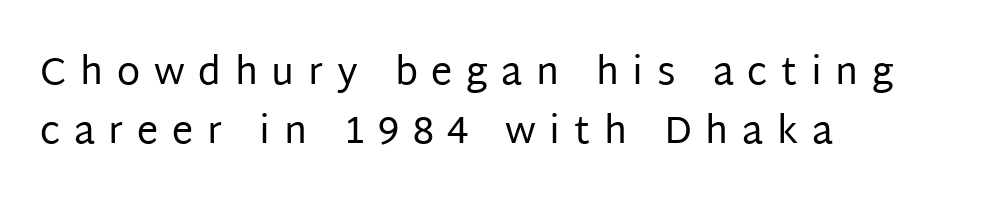
Is the type heavy? It reads as light-to-regular instead. When letters stand straight like this, we call the style roman or upright. Honestly, the letter spacing is so wide it's the main thing you notice. Students, observe: this is what conventionally led text looks like.
